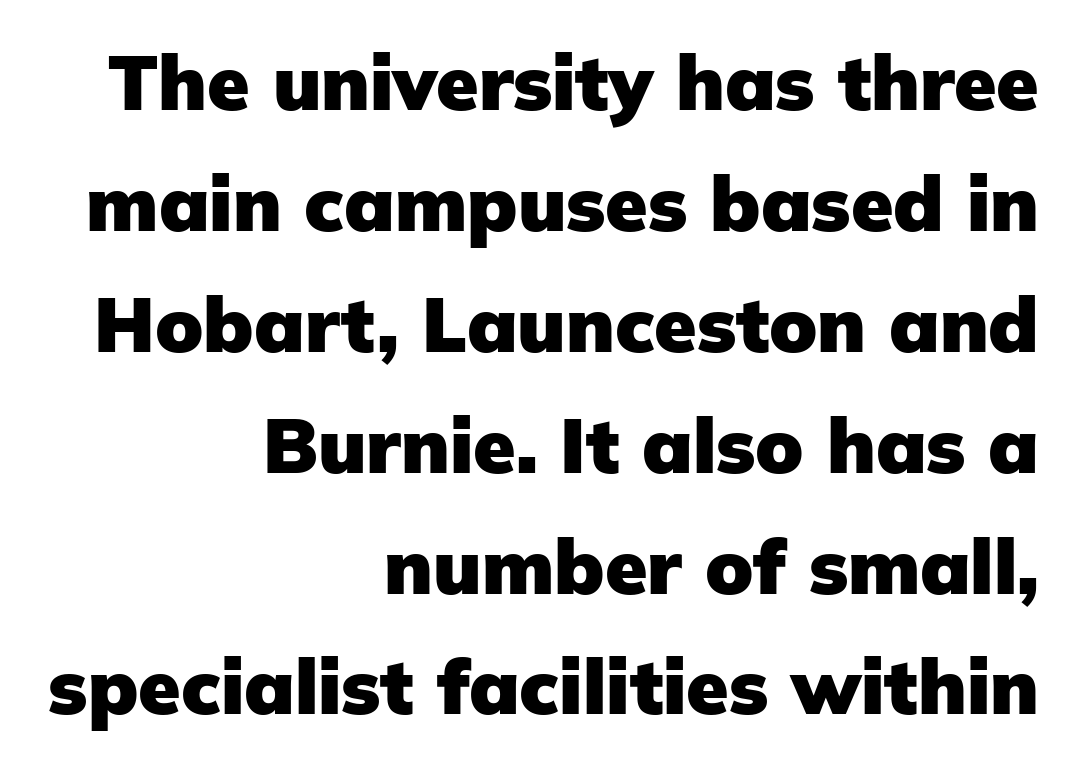
Q: Is the text bold? A: Yes.
Q: Is the text italic (slanted)? A: No, it is upright.
Q: Is the typeface a serif or a sans-serif typeface? A: Sans-serif.
Q: Is the text underlined? A: No.
Q: How is the paragraph aligned? A: Right-aligned.
Q: Is the spacing between letters normal or unusually wide? A: Normal.
Q: Is the spacing between lines tight, normal or loose? A: Normal.
Q: Width (condensed, normal, or wide)? A: Normal.
Q: Stroke contrast? A: Low.
Q: x-height? A: Medium.
Q: Monospaced? A: No.
